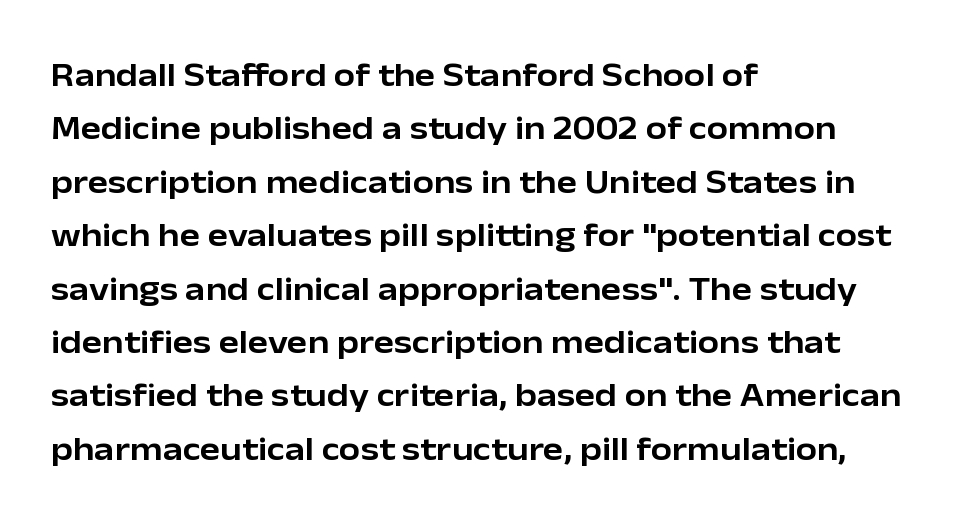
The image shows 34 px sans-serif type, upright; set left-aligned, normal line spacing (1.57x), normal letter spacing, not underlined; low stroke contrast and a medium x-height.
